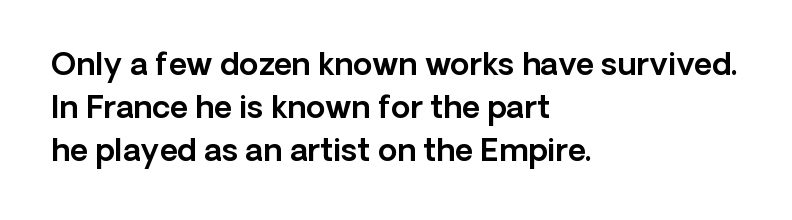
{"serif": "no", "italic": "no", "width": "normal", "x_height": "medium", "monospaced": "no", "underline": "no", "align": "left", "line_spacing": "normal", "line_spacing_ratio": 1.38, "letter_spacing": "normal", "letter_spacing_em": 0.0, "glyph_px": 31}
